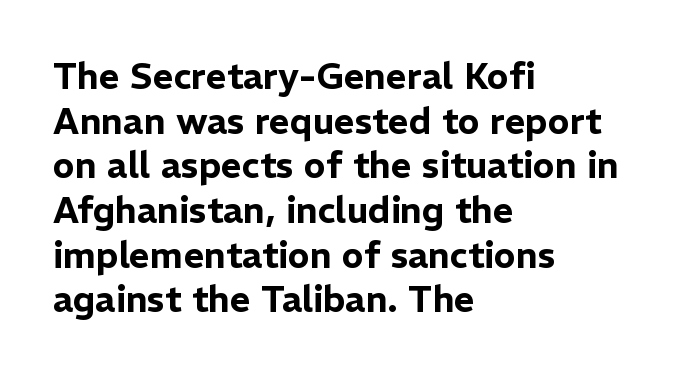
The image shows 36 px sans-serif type, upright; set left-aligned, line spacing 1.24x, normal letter spacing, not underlined; low stroke contrast and a medium x-height.
